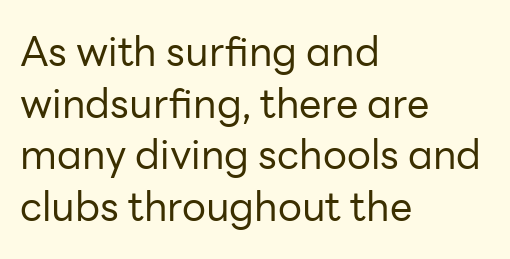
{"serif": "no", "italic": "no", "bold": "no", "weight": "regular", "width": "normal", "stroke_contrast": "low", "x_height": "medium", "monospaced": "no", "underline": "no", "align": "left", "line_spacing": "normal", "line_spacing_ratio": 1.29, "letter_spacing": "normal", "letter_spacing_em": 0.0, "glyph_px": 40}
